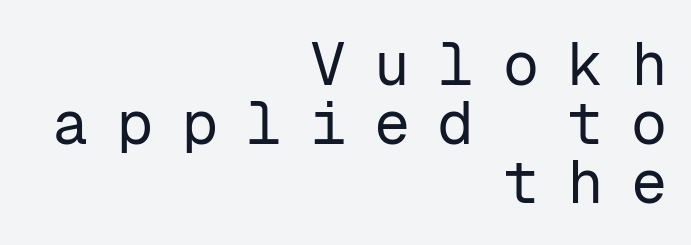
{"serif": "no", "italic": "no", "bold": "no", "weight": "regular", "width": "normal", "stroke_contrast": "low", "x_height": "medium", "monospaced": "yes", "underline": "no", "align": "right", "line_spacing": "tight", "line_spacing_ratio": 0.98, "letter_spacing": "wide", "letter_spacing_em": 0.47, "glyph_px": 60}
